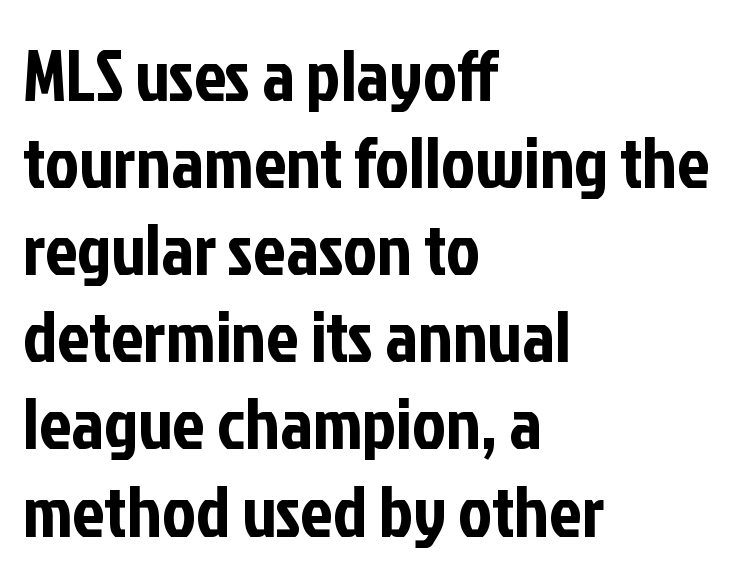
The image shows 72 px condensed sans-serif type, upright; set left-aligned, line spacing 1.21x, normal letter spacing, not underlined; low stroke contrast and a medium x-height.
